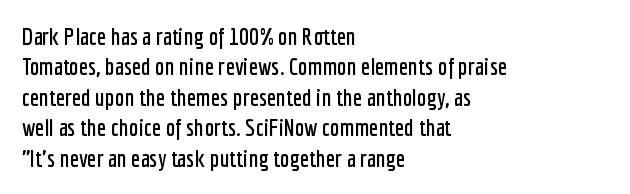
Q: Is the text italic (slanted)? A: No, it is upright.
Q: Is the text underlined? A: No.
Q: How is the paragraph aligned? A: Left-aligned.
Q: Is the spacing between letters normal or unusually wide? A: Normal.
Q: Is the spacing between lines tight, normal or loose? A: Normal.
